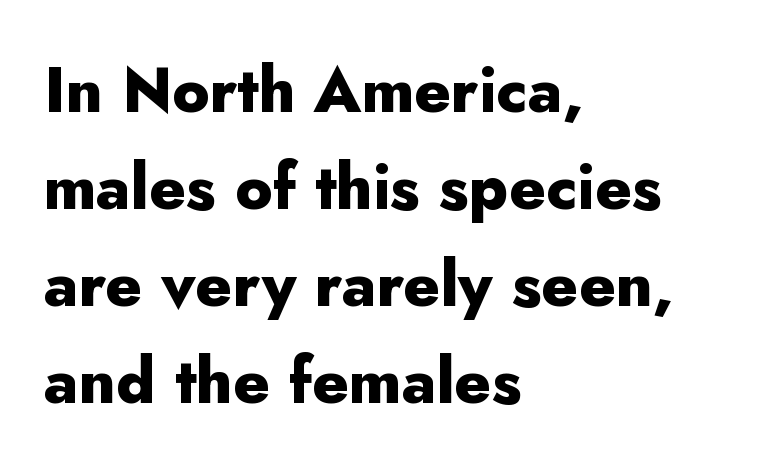
The image shows 63 px heavy sans-serif type, upright; set left-aligned, normal line spacing (1.54x), normal letter spacing, not underlined; low stroke contrast and a small x-height.
